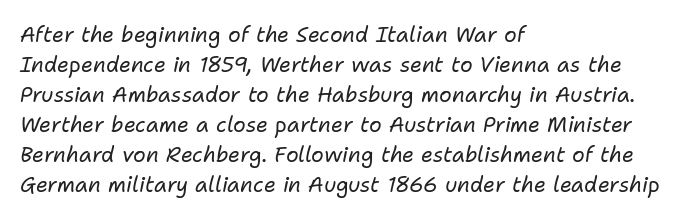
Q: Is the text bold? A: No.
Q: Is the text italic (slanted)? A: Yes, it leans right by about 11 degrees.
Q: Is the text underlined? A: No.
Q: How is the paragraph aligned? A: Left-aligned.
Q: Is the spacing between letters normal or unusually wide? A: Normal.
Q: Is the spacing between lines tight, normal or loose? A: Normal.
